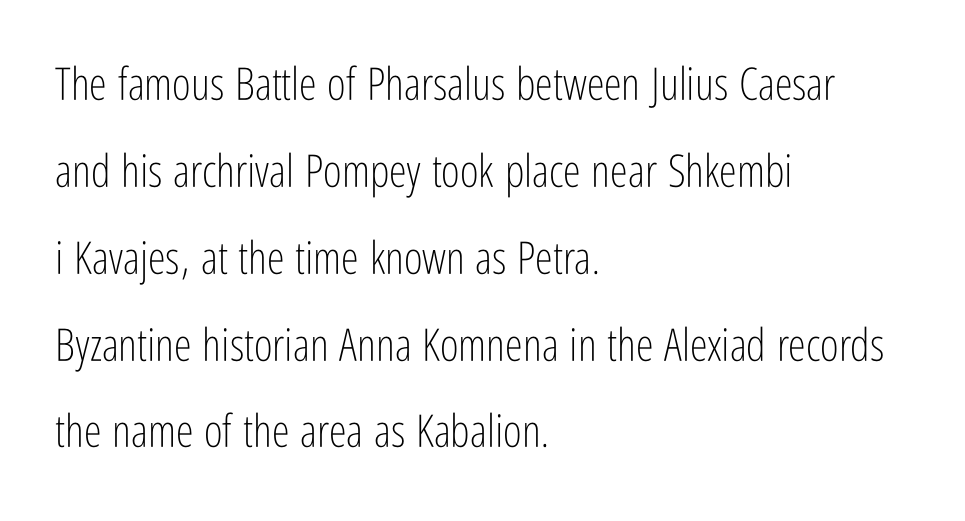
Q: Is the text bold? A: No.
Q: Is the text italic (slanted)? A: No, it is upright.
Q: Is the typeface a serif or a sans-serif typeface? A: Sans-serif.
Q: Is the text underlined? A: No.
Q: How is the paragraph aligned? A: Left-aligned.
Q: Is the spacing between letters normal or unusually wide? A: Normal.
Q: Is the spacing between lines tight, normal or loose? A: Loose.
Q: Width (condensed, normal, or wide)? A: Condensed.
Q: Stroke contrast? A: Low.
Q: x-height? A: Medium.
Q: Monospaced? A: No.
